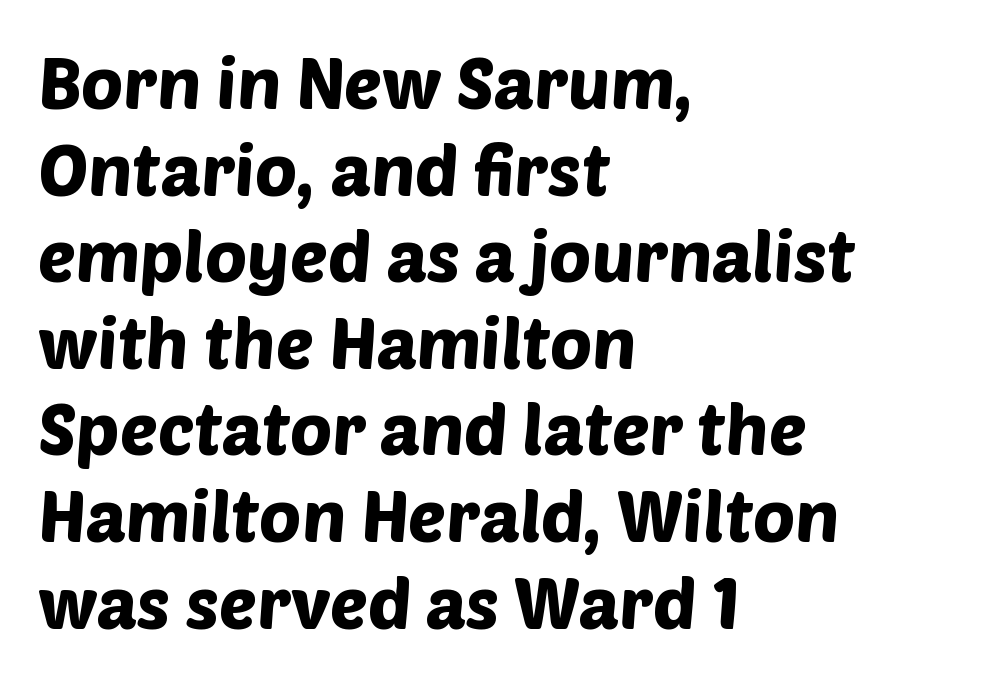
The image shows 71 px sans-serif type; set left-aligned, line spacing 1.22x, normal letter spacing, not underlined; low stroke contrast and a large x-height.
